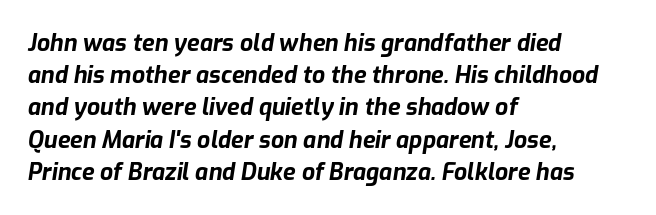
The image shows 23 px bold type, italic (leaning right); set left-aligned, normal line spacing (1.4x), normal letter spacing, not underlined.
